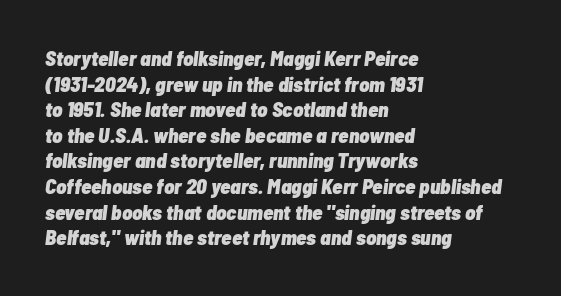
{"italic": "yes", "lean": "right", "slant_degrees": 7, "bold": "yes", "underline": "no", "align": "left", "line_spacing_ratio": 1.22, "letter_spacing": "normal", "letter_spacing_em": 0.0, "glyph_px": 21}
